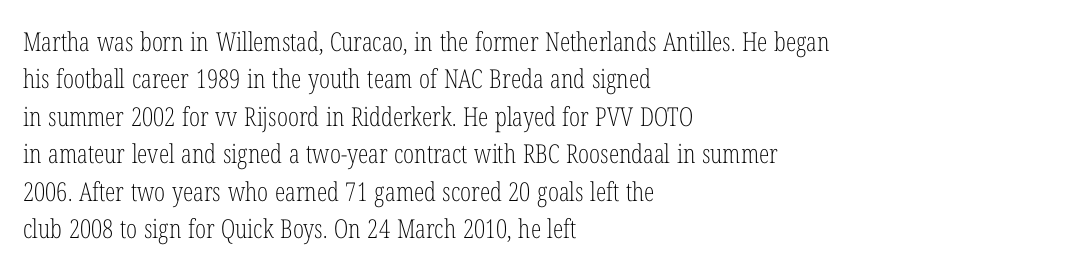
The image shows 26 px text type, upright; set left-aligned, normal line spacing (1.44x), normal letter spacing, not underlined.
